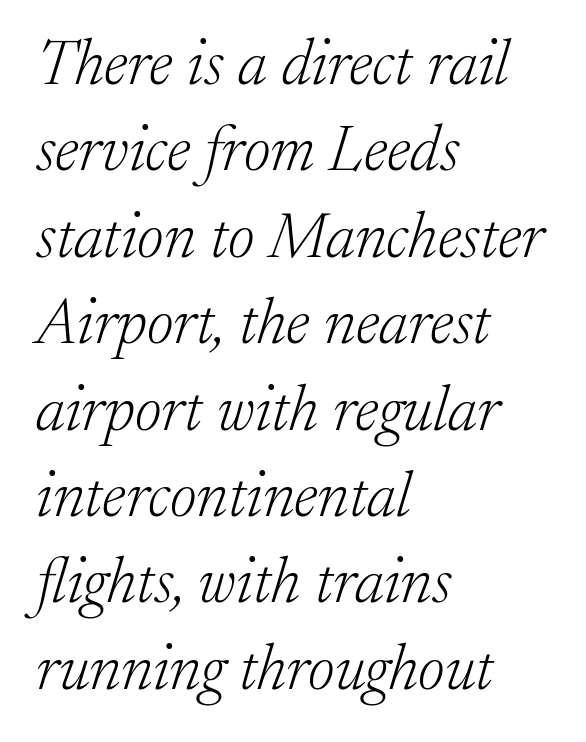
You can tell from the footed stems that serif type was used. The rendering uses natural spacing where letterforms have individual widths. Is the block centered? No — it sits flush against the left margin. Nobody touched the tracking dial on this one.
